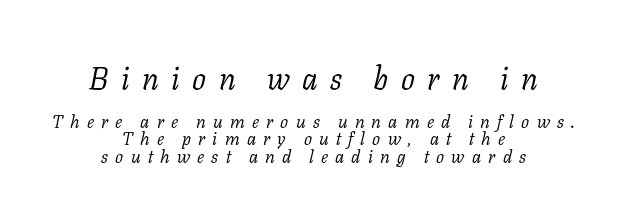
The image shows 31 px light serif type, italic (leaning right); set centered, tight line spacing (0.97x), unusually wide letter spacing (+0.4 em), not underlined; the first (top) block is 1.72x larger; low stroke contrast and a medium x-height.
